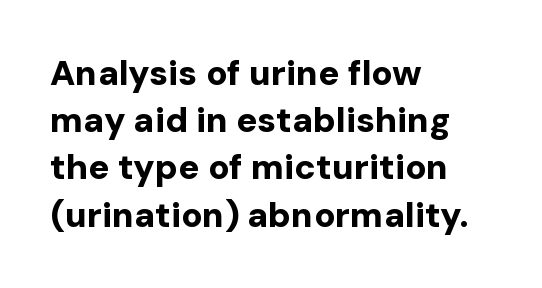
{"serif": "no", "italic": "no", "bold": "yes", "weight": "bold", "width": "normal", "stroke_contrast": "low", "x_height": "medium", "monospaced": "no", "underline": "no", "align": "left", "line_spacing": "normal", "line_spacing_ratio": 1.35, "letter_spacing": "normal", "letter_spacing_em": 0.0, "glyph_px": 35}
